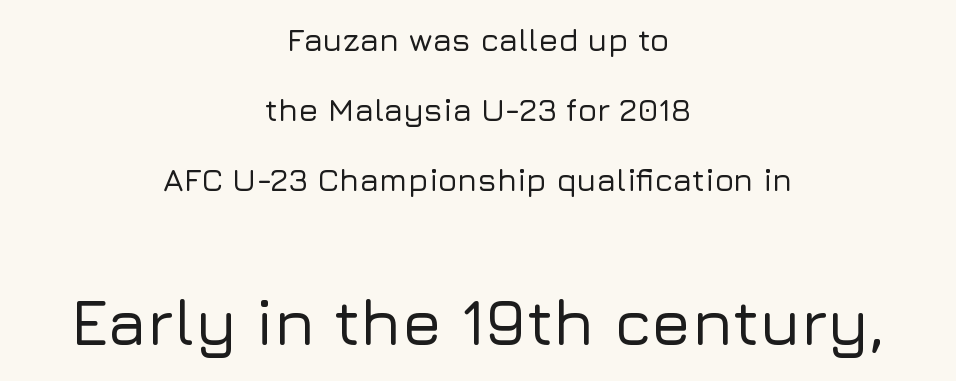
Q: Is the text italic (slanted)? A: No, it is upright.
Q: Is the typeface a serif or a sans-serif typeface? A: Sans-serif.
Q: Is the text underlined? A: No.
Q: How is the paragraph aligned? A: Centered.
Q: Is the spacing between letters normal or unusually wide? A: Normal.
Q: Is the spacing between lines tight, normal or loose? A: Loose.
Q: Which block of text is set in a larger size, the first (top) or the second (bottom)? A: The second (bottom) one.
Q: Width (condensed, normal, or wide)? A: Normal.
Q: Stroke contrast? A: Low.
Q: x-height? A: Medium.
Q: Monospaced? A: No.
